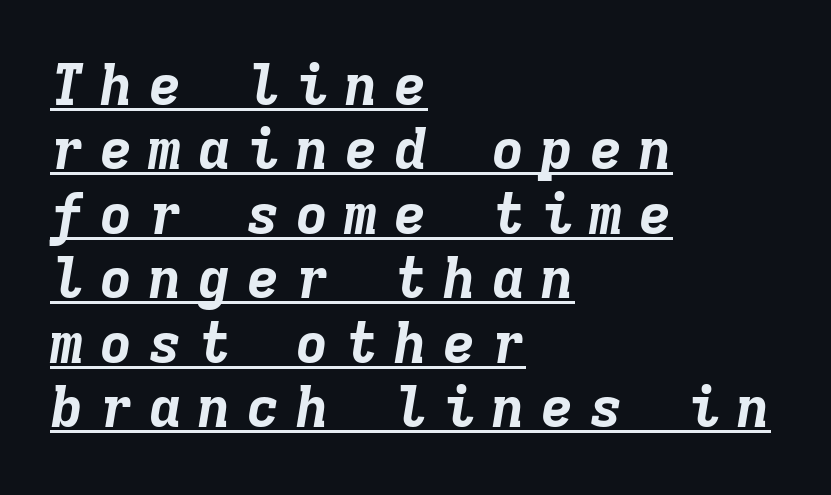
Q: Is the text bold? A: Yes.
Q: Is the text italic (slanted)? A: Yes, it leans right by about 9 degrees.
Q: Is the text underlined? A: Yes.
Q: How is the paragraph aligned? A: Left-aligned.
Q: Is the spacing between letters normal or unusually wide? A: Unusually wide.
Q: Is the spacing between lines tight, normal or loose? A: Tight.
Q: Width (condensed, normal, or wide)? A: Normal.
Q: Stroke contrast? A: Low.
Q: x-height? A: Medium.
Q: Monospaced? A: Yes.
